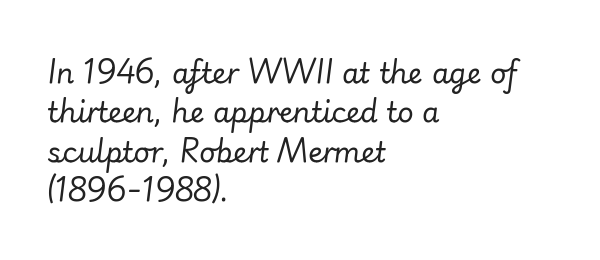
{"italic": "yes", "lean": "right", "slant_degrees": 7, "bold": "no", "weight": "regular", "width": "normal", "stroke_contrast": "low", "x_height": "small", "monospaced": "no", "underline": "no", "align": "left", "line_spacing": "normal", "line_spacing_ratio": 1.41, "letter_spacing": "normal", "letter_spacing_em": 0.0, "glyph_px": 28}
